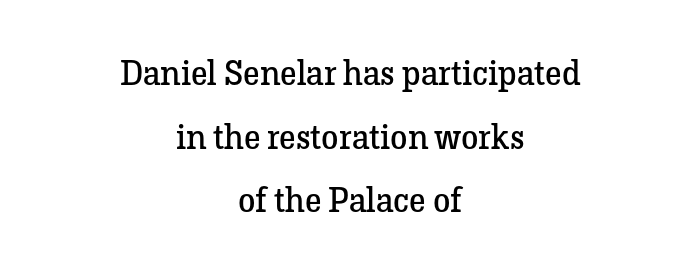
Q: Is the text bold? A: No.
Q: Is the text italic (slanted)? A: No, it is upright.
Q: Is the typeface a serif or a sans-serif typeface? A: Serif.
Q: Is the text underlined? A: No.
Q: How is the paragraph aligned? A: Centered.
Q: Is the spacing between letters normal or unusually wide? A: Normal.
Q: Width (condensed, normal, or wide)? A: Normal.
Q: Stroke contrast? A: Low.
Q: x-height? A: Medium.
Q: Monospaced? A: No.
